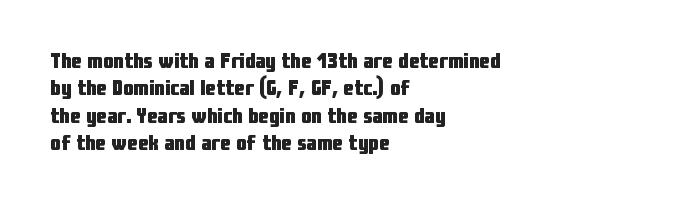
Q: Is the text bold? A: Yes.
Q: Is the text italic (slanted)? A: No, it is upright.
Q: Is the text underlined? A: No.
Q: How is the paragraph aligned? A: Left-aligned.
Q: Is the spacing between letters normal or unusually wide? A: Normal.
Q: Is the spacing between lines tight, normal or loose? A: Normal.
